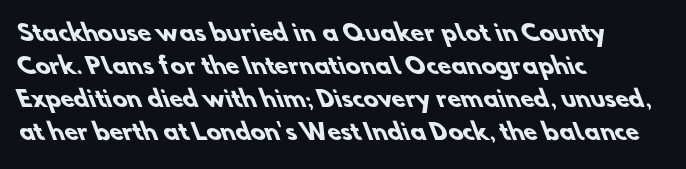
The image shows 22 px bold type; set left-aligned, normal line spacing (1.5x), normal letter spacing, not underlined.
